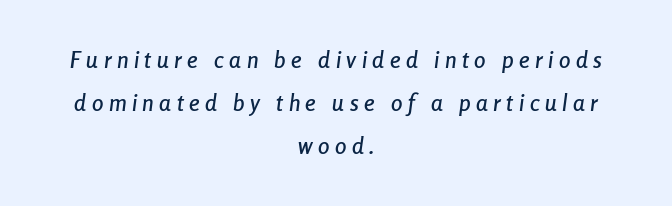
{"italic": "yes", "lean": "right", "slant_degrees": 8, "underline": "no", "align": "center", "line_spacing_ratio": 1.87, "letter_spacing": "wide", "letter_spacing_em": 0.24, "glyph_px": 23}
